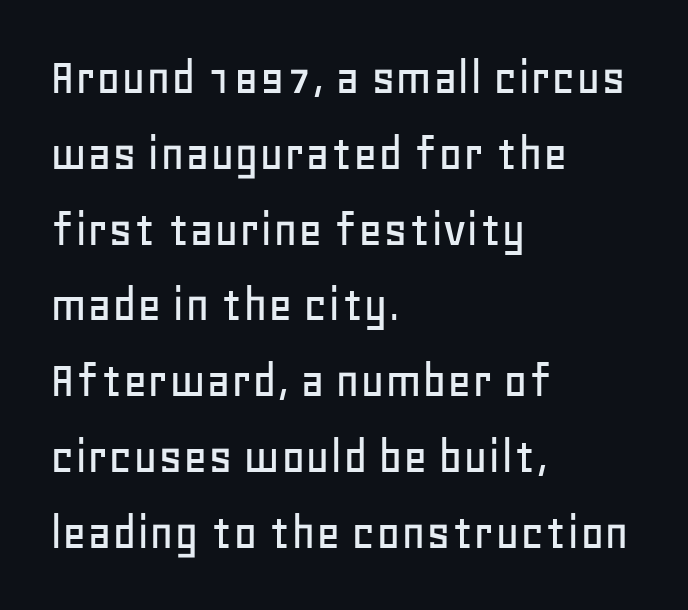
One glance says typical: line gaps are just what's usual. It's the straight-up-and-down kind of type. This sample uses a sans-serif face. Here the glyphs are tracked normally, forming tight word shapes. The specimen omits any rule beneath the text block's lines. The lines in this sample share a left origin and differ only in where they stop.
